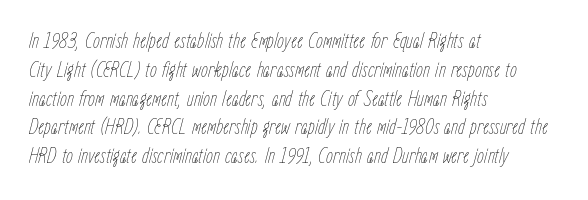
Q: Is the text bold? A: No.
Q: Is the text italic (slanted)? A: Yes, it leans right by about 15 degrees.
Q: Is the text underlined? A: No.
Q: How is the paragraph aligned? A: Left-aligned.
Q: Is the spacing between letters normal or unusually wide? A: Normal.
Q: Is the spacing between lines tight, normal or loose? A: Normal.
